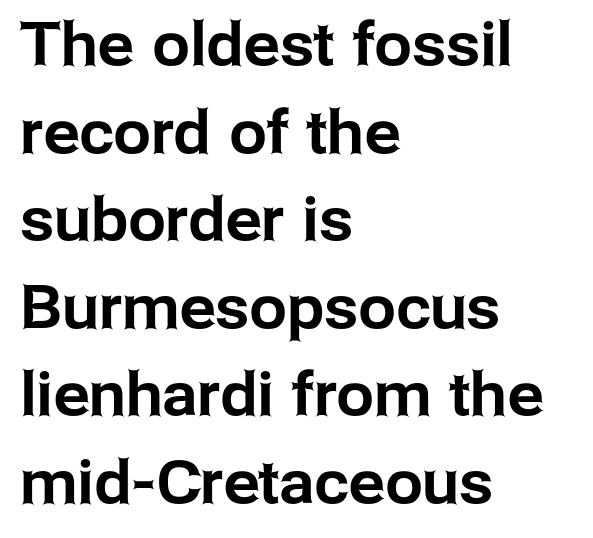
Q: Is the text italic (slanted)? A: No, it is upright.
Q: Is the typeface a serif or a sans-serif typeface? A: Sans-serif.
Q: Is the text underlined? A: No.
Q: How is the paragraph aligned? A: Left-aligned.
Q: Is the spacing between letters normal or unusually wide? A: Normal.
Q: Is the spacing between lines tight, normal or loose? A: Normal.
Q: Width (condensed, normal, or wide)? A: Normal.
Q: Stroke contrast? A: Low.
Q: x-height? A: Medium.
Q: Monospaced? A: No.
